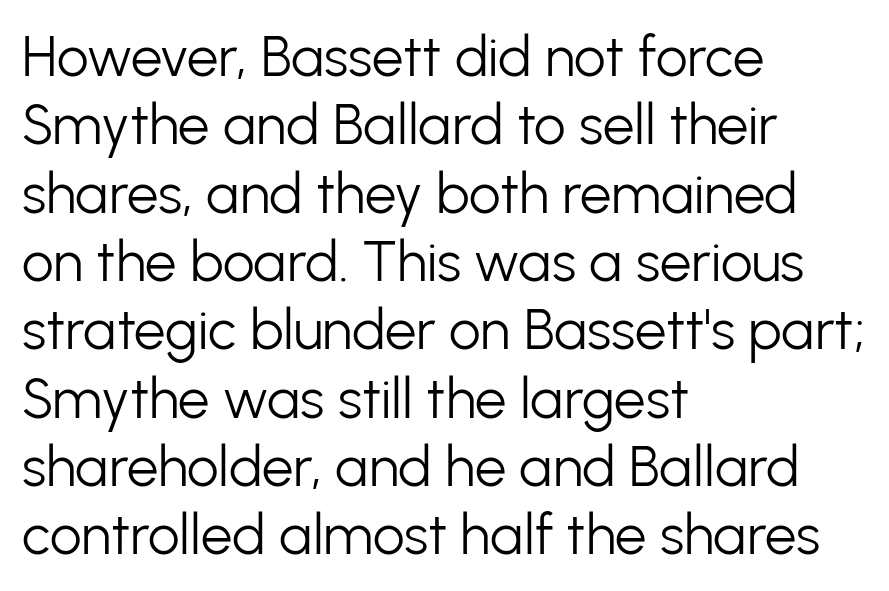
{"serif": "no", "italic": "no", "bold": "no", "weight": "light", "width": "normal", "stroke_contrast": "low", "x_height": "medium", "monospaced": "no", "underline": "no", "align": "left", "line_spacing_ratio": 1.22, "letter_spacing": "normal", "letter_spacing_em": 0.0, "glyph_px": 56}
